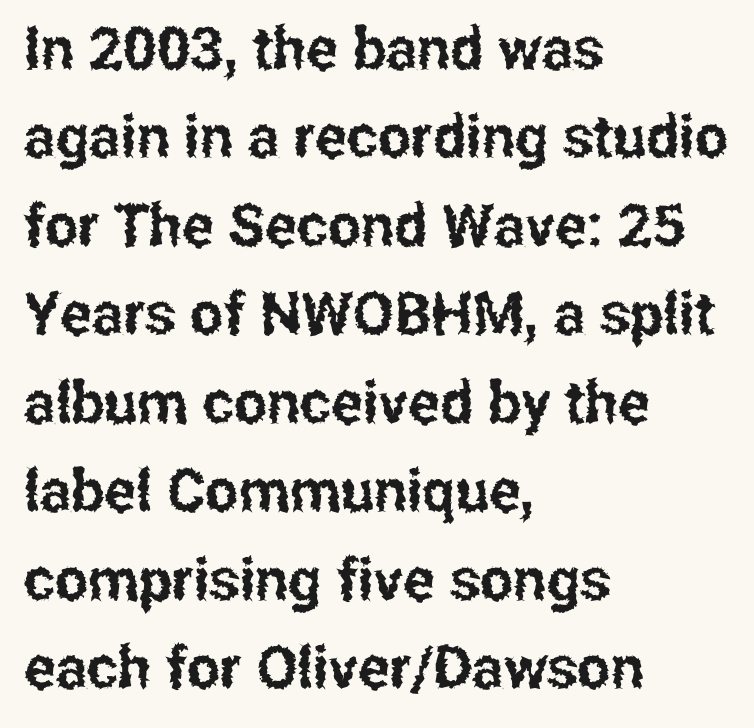
Regarding serifs, this sample does without them. In terms of posture, this sample is upright. A typesetter would call this proportional, since set widths differ per character. One glance says typical: line gaps are just what's usual.
